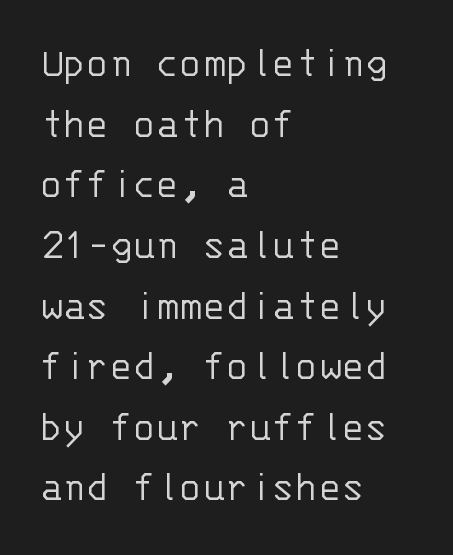
{"serif": "no", "italic": "no", "bold": "no", "weight": "light", "width": "normal", "stroke_contrast": "low", "x_height": "large", "monospaced": "yes", "underline": "no", "align": "left", "line_spacing": "normal", "line_spacing_ratio": 1.41, "letter_spacing": "normal", "letter_spacing_em": 0.0, "glyph_px": 43}
